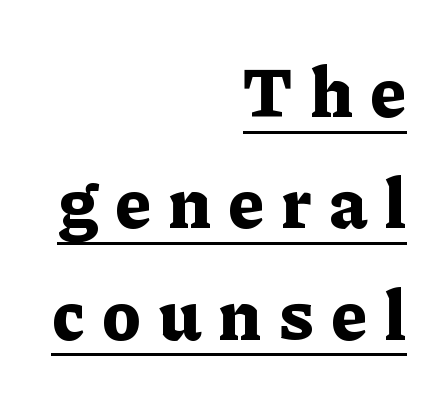
{"serif": "yes", "italic": "no", "bold": "yes", "weight": "bold", "width": "normal", "stroke_contrast": "low", "x_height": "medium", "monospaced": "no", "underline": "yes", "align": "right", "line_spacing": "normal", "line_spacing_ratio": 1.59, "letter_spacing": "wide", "letter_spacing_em": 0.24, "glyph_px": 70}
